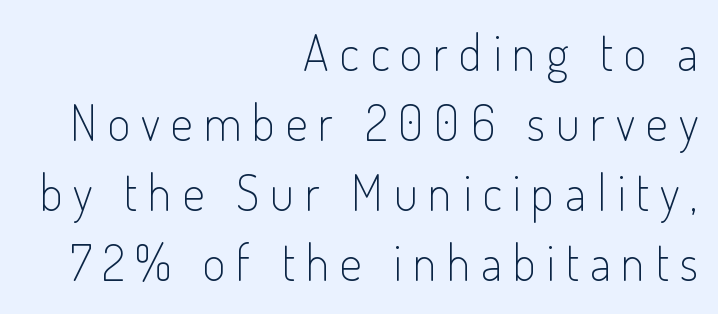
Descender tails drop into unmarked territory. Look at the tracking — it's clearly loosened, letters drifting apart. The typesetting does not lean heavy: it is not bold. This sample has the flowing, uneven cadence of proportional lettering. Where is the straight margin? On the right. Quick note: interline space is typical.
